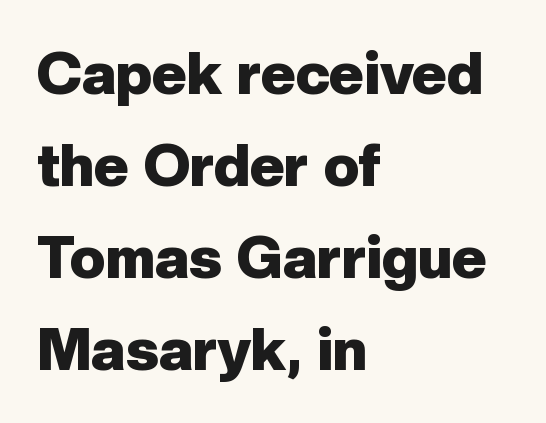
The image shows 59 px heavy sans-serif type, upright; set left-aligned, normal line spacing (1.56x), normal letter spacing, not underlined; low stroke contrast and a medium x-height.
